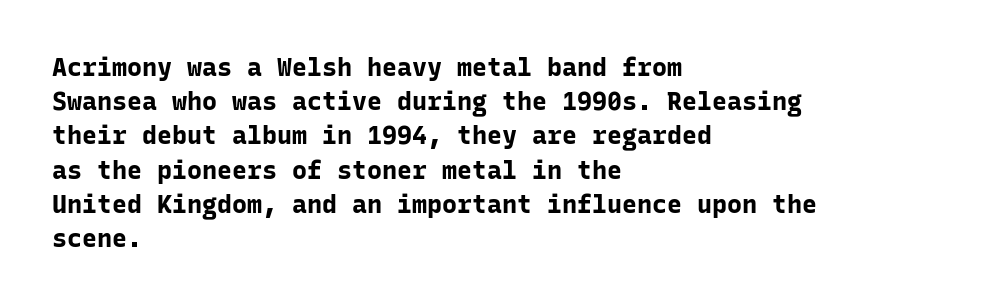
The lines in this sample share a left origin and differ only in where they stop. Summary of vertical rhythm: regular, with standard interline spacing. Italic: no, the glyphs are upright roman. The letterforms sit shoulder to shoulder at normal distance. Set as a true bold cut, around the 700 mark. The baseline area is clear.
